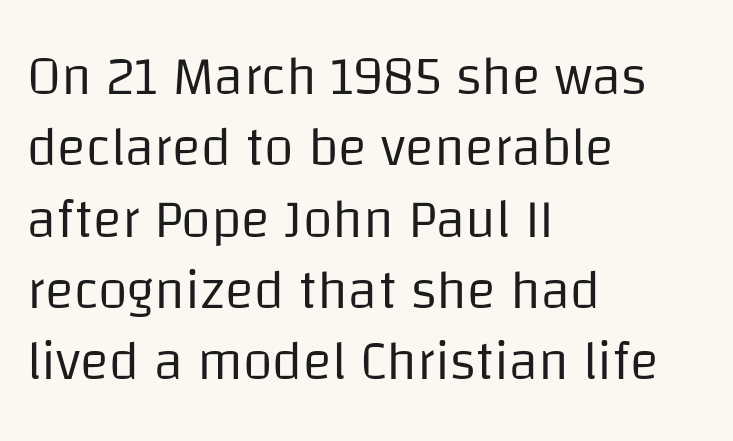
Rule under the text: the space is simply empty. Vertically, the passage feels balanced, rows spaced as you'd expect. Words appear dense and cohesive because spacing is normal. The characters display no serif detailing; their extremities are plain.
